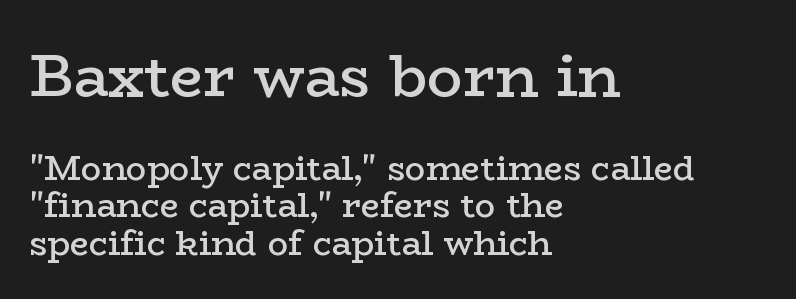
Vertical spacing — tight. Think of a printed novel: that variable character pitch is what you see here. Compared with typical body copy, the letter spacing here is the same. The text block is weighted toward the left margin, trailing off unevenly rightward. The characters look somewhat weighty, a semibold short of true bold. Is there any slant? The stems are plumb.
